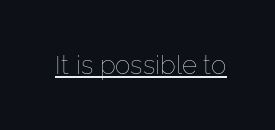
The image shows 26 px text type, upright; set normal letter spacing, underlined.
